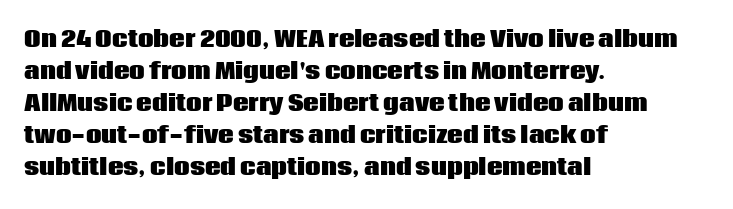
These lines were composed using upright roman letters. Bare-footed words on every line. The vertical gap from one line to the next is medium. Leftover space on each line is placed entirely after the last word. The line texture is even and compact thanks to regular tracking.
